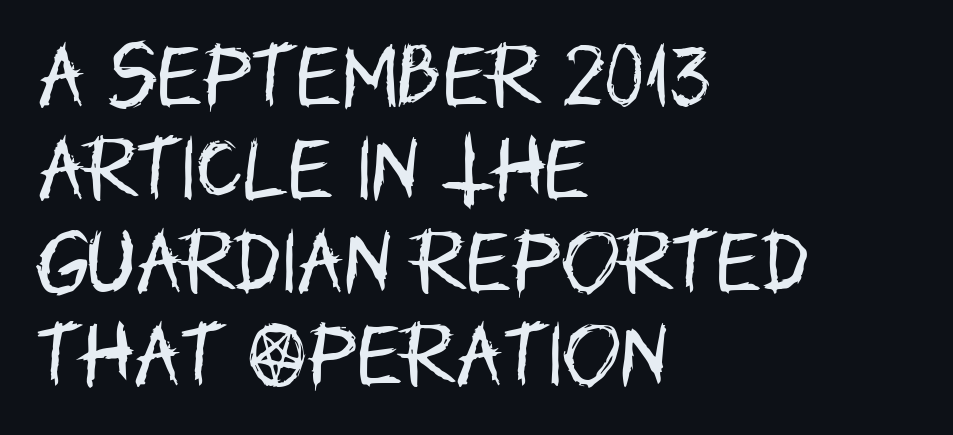
Q: Is the text bold? A: No.
Q: Is the text italic (slanted)? A: No, it is upright.
Q: Is the typeface a serif or a sans-serif typeface? A: Sans-serif.
Q: Is the text underlined? A: No.
Q: How is the paragraph aligned? A: Left-aligned.
Q: Is the spacing between letters normal or unusually wide? A: Normal.
Q: Is the spacing between lines tight, normal or loose? A: Normal.
Q: Width (condensed, normal, or wide)? A: Condensed.
Q: Stroke contrast? A: Low.
Q: x-height? A: Large.
Q: Monospaced? A: No.
